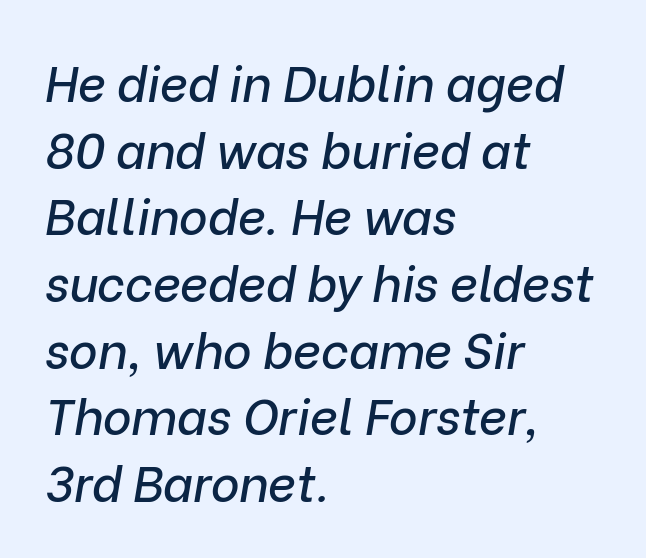
The image shows 49 px text type, italic (leaning right); set left-aligned, normal line spacing (1.36x), normal letter spacing, not underlined; low stroke contrast and a medium x-height.
